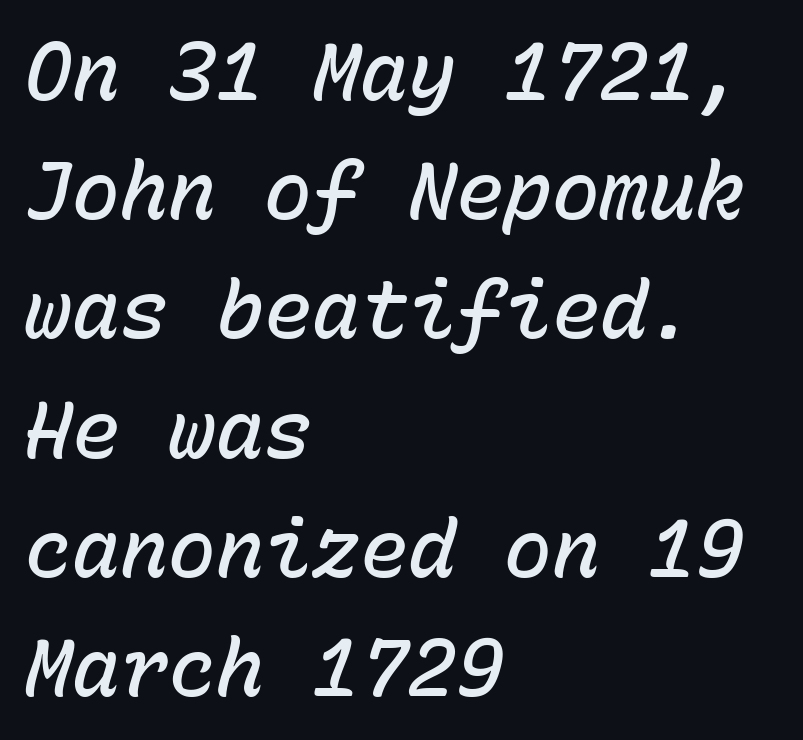
Q: Is the text bold? A: Semi-bold.
Q: Is the text italic (slanted)? A: Yes, it leans right by about 15 degrees.
Q: Is the text underlined? A: No.
Q: How is the paragraph aligned? A: Left-aligned.
Q: Is the spacing between letters normal or unusually wide? A: Normal.
Q: Is the spacing between lines tight, normal or loose? A: Normal.
Q: Width (condensed, normal, or wide)? A: Normal.
Q: Stroke contrast? A: Low.
Q: x-height? A: Medium.
Q: Monospaced? A: Yes.
